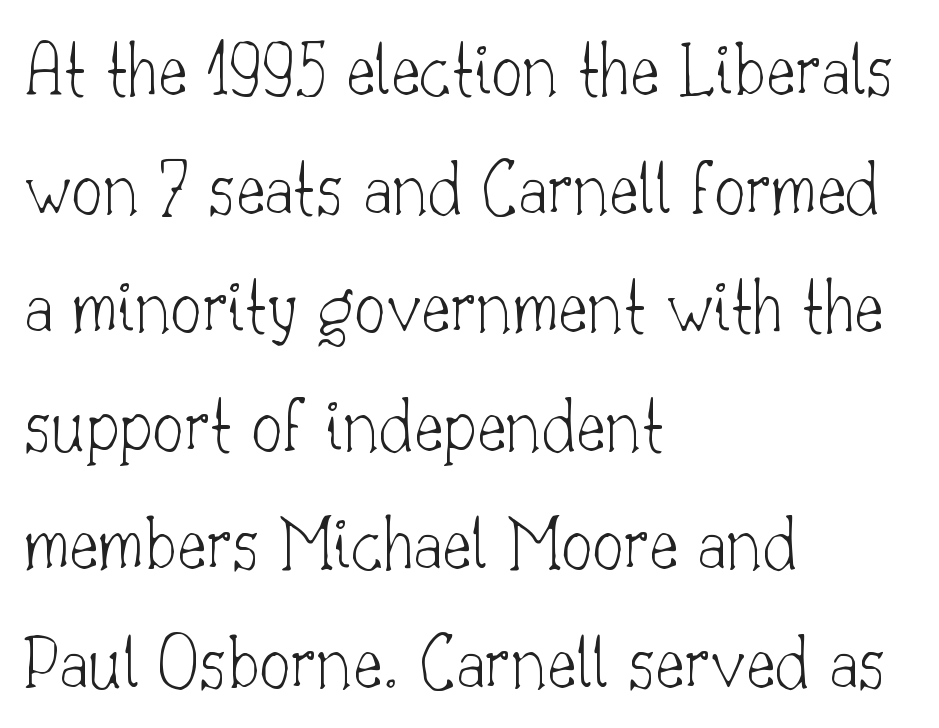
{"serif": "yes", "italic": "no", "bold": "no", "weight": "thin", "width": "normal", "stroke_contrast": "low", "x_height": "small", "monospaced": "no", "underline": "no", "align": "left", "line_spacing": "normal", "line_spacing_ratio": 1.52, "letter_spacing": "normal", "letter_spacing_em": 0.0, "glyph_px": 78}
